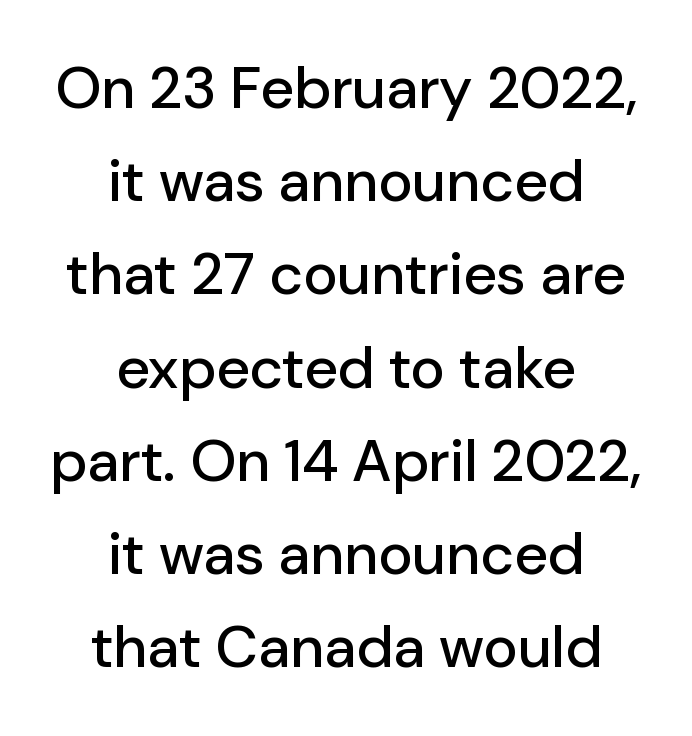
{"serif": "no", "italic": "no", "width": "normal", "stroke_contrast": "low", "x_height": "medium", "monospaced": "no", "underline": "no", "align": "center", "line_spacing": "normal", "line_spacing_ratio": 1.58, "letter_spacing": "normal", "letter_spacing_em": 0.0, "glyph_px": 59}
